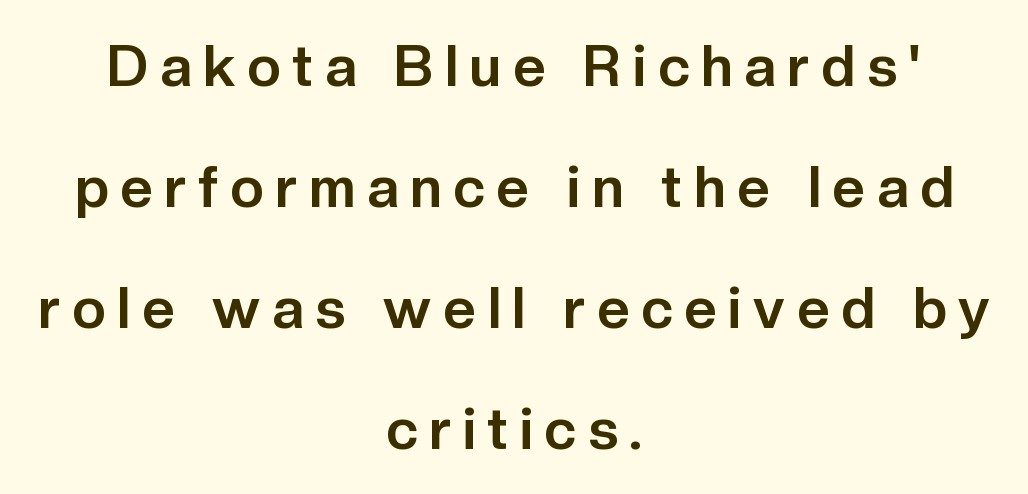
{"serif": "no", "italic": "no", "bold": "yes", "weight": "bold", "width": "normal", "stroke_contrast": "low", "x_height": "medium", "monospaced": "no", "underline": "no", "align": "center", "line_spacing": "loose", "line_spacing_ratio": 2.12, "letter_spacing": "wide", "letter_spacing_em": 0.21, "glyph_px": 57}
